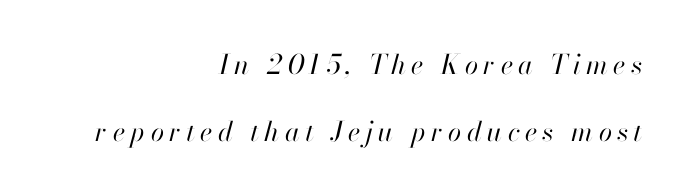
The image shows 27 px text type, italic (leaning right); set right-aligned, loose line spacing (2.47x), unusually wide letter spacing (+0.2 em), not underlined.
